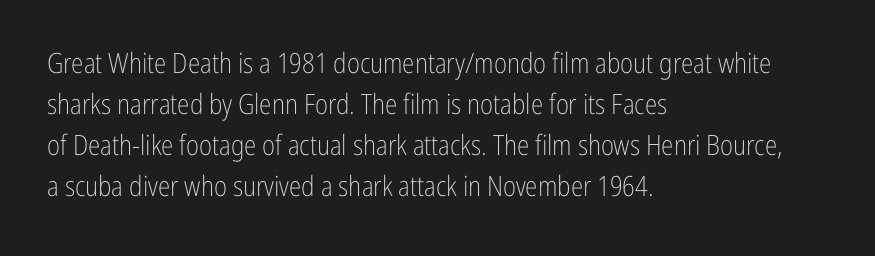
Q: Is the text bold? A: No.
Q: Is the text italic (slanted)? A: No, it is upright.
Q: Is the typeface a serif or a sans-serif typeface? A: Sans-serif.
Q: Is the text underlined? A: No.
Q: How is the paragraph aligned? A: Left-aligned.
Q: Is the spacing between letters normal or unusually wide? A: Normal.
Q: Is the spacing between lines tight, normal or loose? A: Normal.
Q: Width (condensed, normal, or wide)? A: Condensed.
Q: Stroke contrast? A: Low.
Q: x-height? A: Medium.
Q: Monospaced? A: No.
